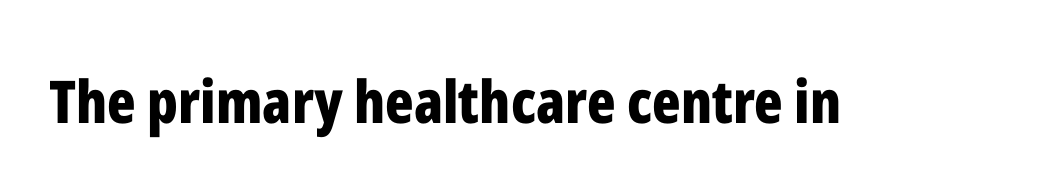
The image shows 59 px bold, condensed sans-serif type, upright; set normal letter spacing, not underlined; low stroke contrast and a medium x-height.
